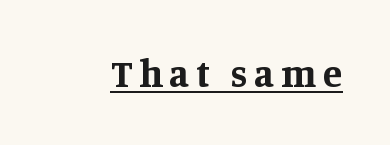
Spacing verdict: proportional, widths tailored to each character. Underlined type. Style check: upright. Unlike a clean sans, this face finishes its strokes with serifs. Look at the stroke-to-counter ratio: heavy, a bold.
